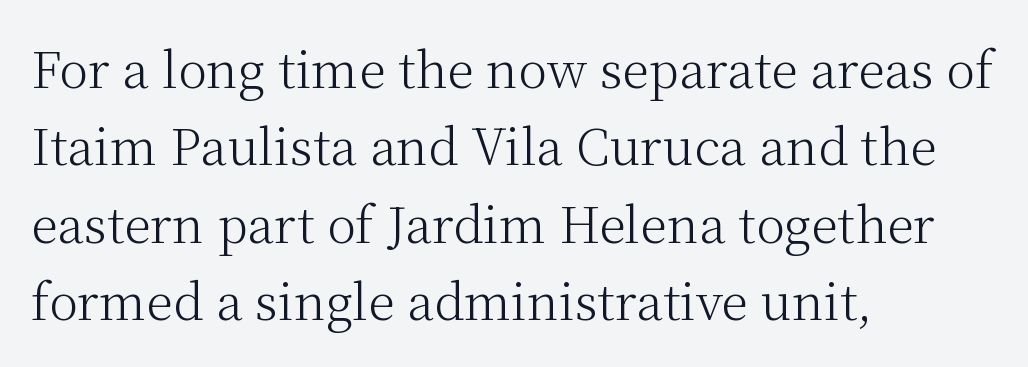
Q: Is the text bold? A: No.
Q: Is the text italic (slanted)? A: No, it is upright.
Q: Is the typeface a serif or a sans-serif typeface? A: Serif.
Q: Is the text underlined? A: No.
Q: How is the paragraph aligned? A: Left-aligned.
Q: Is the spacing between letters normal or unusually wide? A: Normal.
Q: Is the spacing between lines tight, normal or loose? A: Normal.
Q: Width (condensed, normal, or wide)? A: Normal.
Q: Stroke contrast? A: Medium.
Q: x-height? A: Medium.
Q: Monospaced? A: No.
